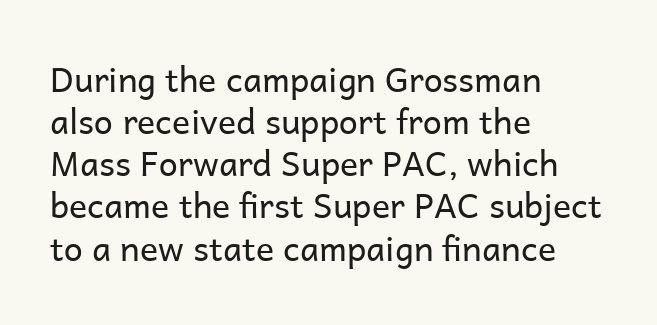
{"serif": "no", "italic": "no", "bold": "no", "weight": "regular", "width": "normal", "stroke_contrast": "low", "x_height": "medium", "monospaced": "no", "underline": "no", "align": "left", "line_spacing_ratio": 1.24, "letter_spacing": "normal", "letter_spacing_em": 0.0, "glyph_px": 34}
